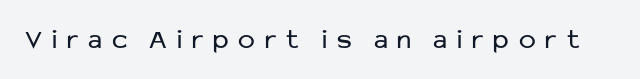
Q: Is the text bold? A: No.
Q: Is the text italic (slanted)? A: No, it is upright.
Q: Is the typeface a serif or a sans-serif typeface? A: Sans-serif.
Q: Is the text underlined? A: No.
Q: Is the spacing between letters normal or unusually wide? A: Unusually wide.
Q: Width (condensed, normal, or wide)? A: Normal.
Q: Stroke contrast? A: Low.
Q: x-height? A: Medium.
Q: Monospaced? A: No.
